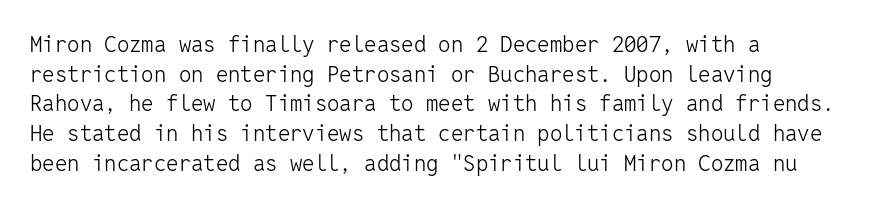
Q: Is the text bold? A: No.
Q: Is the text italic (slanted)? A: No, it is upright.
Q: Is the text underlined? A: No.
Q: How is the paragraph aligned? A: Left-aligned.
Q: Is the spacing between letters normal or unusually wide? A: Normal.
Q: Is the spacing between lines tight, normal or loose? A: Normal.
